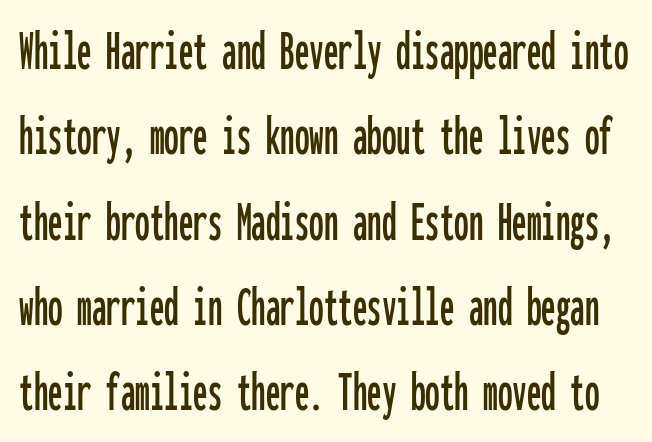
{"serif": "no", "italic": "no", "width": "condensed", "stroke_contrast": "low", "x_height": "medium", "monospaced": "yes", "underline": "no", "line_spacing": "normal", "line_spacing_ratio": 1.47, "letter_spacing": "normal", "letter_spacing_em": 0.0, "glyph_px": 58}
